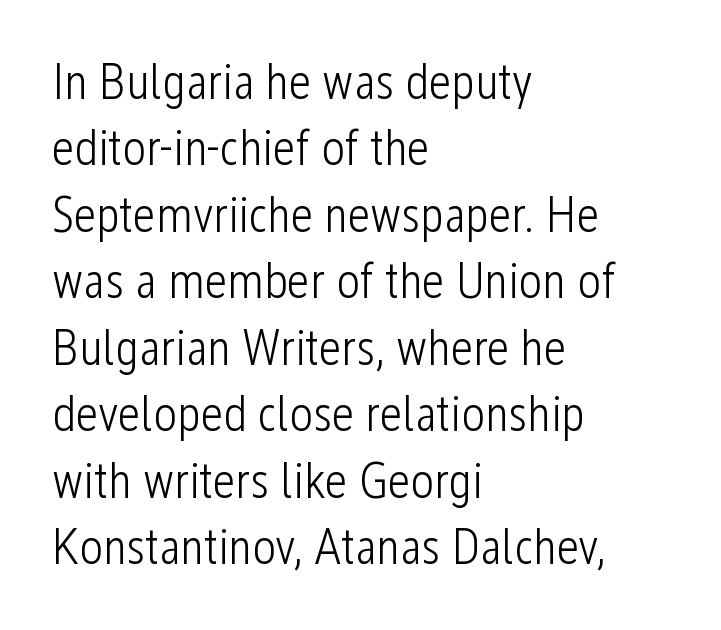
{"serif": "no", "italic": "no", "bold": "no", "weight": "light", "width": "condensed", "stroke_contrast": "low", "x_height": "medium", "monospaced": "no", "underline": "no", "align": "left", "line_spacing": "normal", "line_spacing_ratio": 1.33, "letter_spacing": "normal", "letter_spacing_em": 0.0, "glyph_px": 50}
